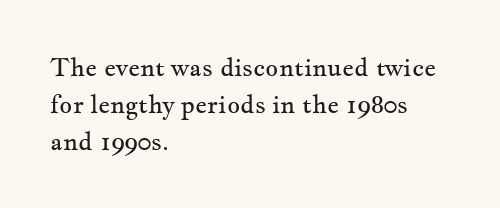
Q: Is the text bold? A: No.
Q: Is the text italic (slanted)? A: No, it is upright.
Q: Is the text underlined? A: No.
Q: How is the paragraph aligned? A: Left-aligned.
Q: Is the spacing between letters normal or unusually wide? A: Normal.
Q: Is the spacing between lines tight, normal or loose? A: Normal.
